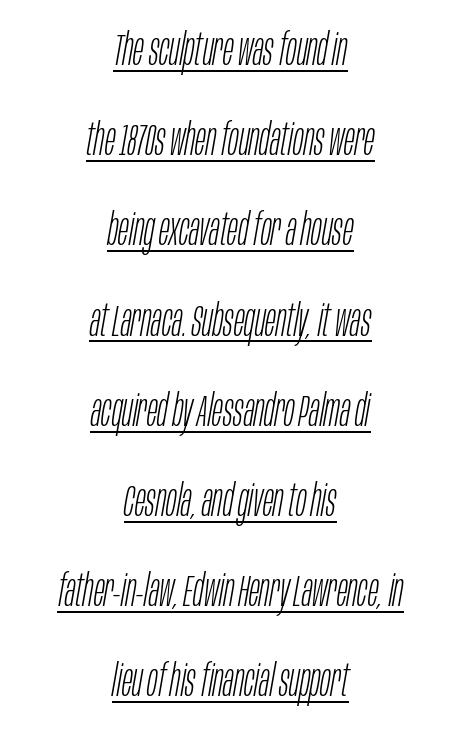
Stems and bowls with no extra thickness — not bold. If you measured baseline to baseline, you'd find a long distance. Is the block centered? Yes — each line is placed symmetrically about the middle. The rendering applies a slant to the glyphs. Like a heading marked for emphasis, these lines bear an underscore.
